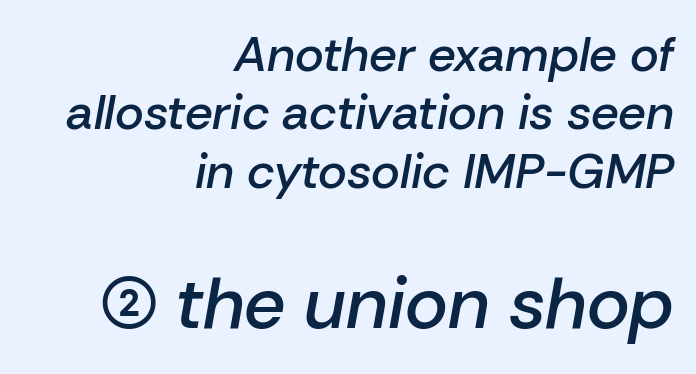
Q: Is the text bold? A: Semi-bold.
Q: Is the text italic (slanted)? A: Yes, it leans right by about 10 degrees.
Q: Is the text underlined? A: No.
Q: How is the paragraph aligned? A: Right-aligned.
Q: Is the spacing between letters normal or unusually wide? A: Normal.
Q: Which block of text is set in a larger size, the first (top) or the second (bottom)? A: The second (bottom) one.
Q: Width (condensed, normal, or wide)? A: Normal.
Q: Stroke contrast? A: Low.
Q: x-height? A: Medium.
Q: Monospaced? A: No.
